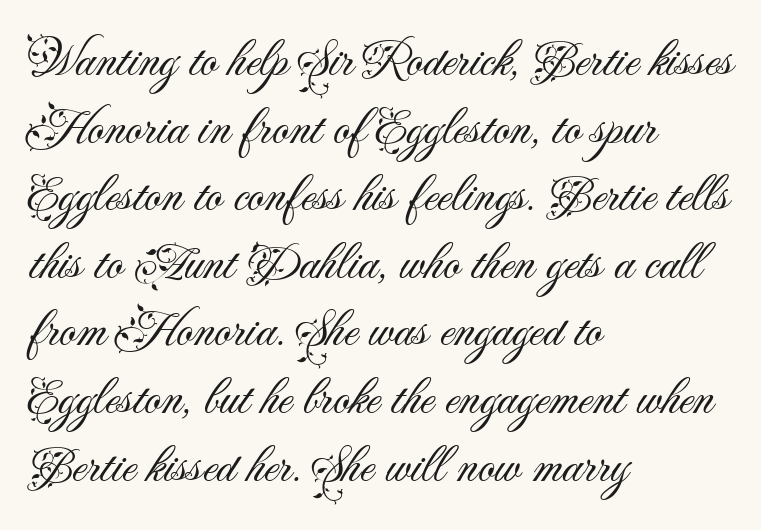
{"serif": "no", "bold": "no", "weight": "light", "width": "normal", "stroke_contrast": "medium", "x_height": "small", "monospaced": "no", "underline": "no", "align": "left", "line_spacing": "normal", "line_spacing_ratio": 1.3, "letter_spacing": "normal", "letter_spacing_em": 0.0, "glyph_px": 52}
